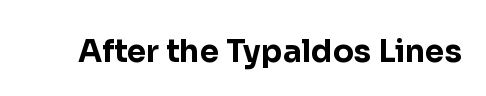
You could call the tracking neutral — neither tight nor loose. Stroke terminals: plain, sans-serif. The passage shown is typed in a proportional face where columns would drift. Italic: no, the glyphs are upright roman. Heft: maximum for text — a bold.
